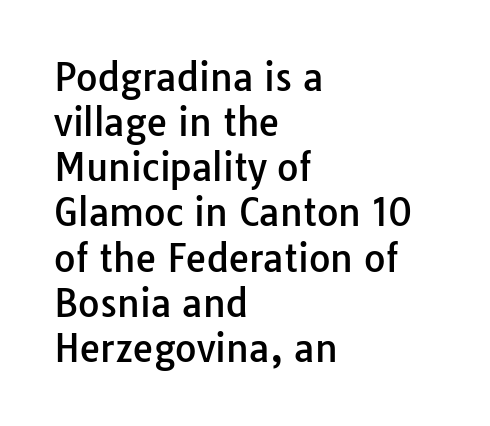
{"serif": "no", "italic": "no", "width": "normal", "stroke_contrast": "low", "x_height": "medium", "monospaced": "no", "underline": "no", "align": "left", "line_spacing_ratio": 1.22, "letter_spacing": "normal", "letter_spacing_em": 0.0, "glyph_px": 37}
